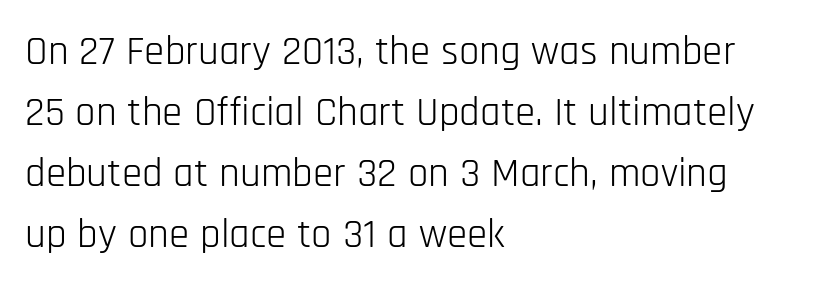
{"serif": "no", "italic": "no", "bold": "no", "weight": "light", "width": "condensed", "stroke_contrast": "low", "x_height": "large", "monospaced": "no", "underline": "no", "align": "left", "line_spacing": "normal", "line_spacing_ratio": 1.49, "letter_spacing": "normal", "letter_spacing_em": 0.0, "glyph_px": 41}
